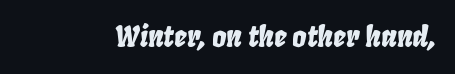
Q: Is the text italic (slanted)? A: Yes, it leans right by about 8 degrees.
Q: Is the text underlined? A: No.
Q: Is the spacing between letters normal or unusually wide? A: Normal.
Q: Width (condensed, normal, or wide)? A: Condensed.
Q: Stroke contrast? A: Low.
Q: x-height? A: Large.
Q: Monospaced? A: No.
